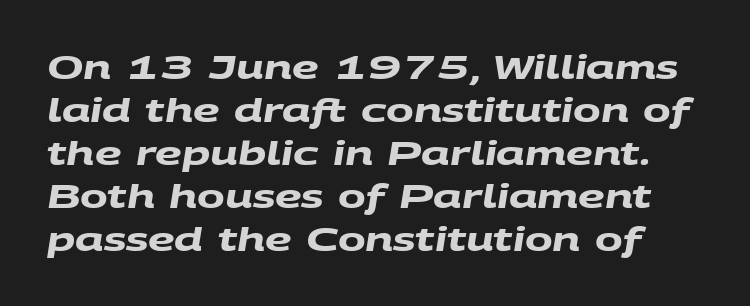
{"serif": "no", "bold": "yes", "weight": "heavy", "width": "wide", "stroke_contrast": "medium", "x_height": "large", "monospaced": "no", "underline": "no", "line_spacing": "normal", "line_spacing_ratio": 1.3, "letter_spacing": "normal", "letter_spacing_em": 0.0, "glyph_px": 33}
